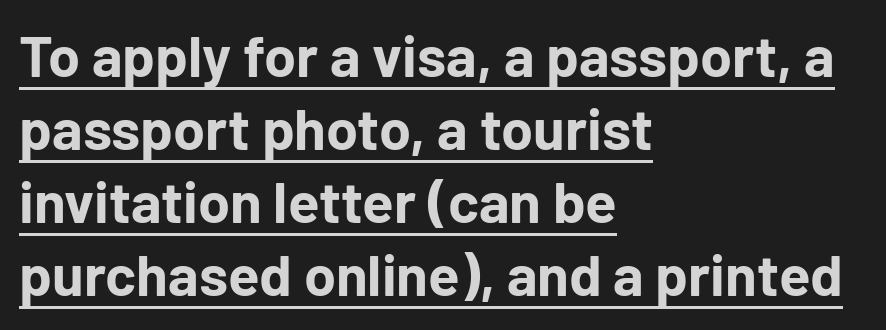
The image shows 58 px bold sans-serif type, upright; set left-aligned, normal line spacing (1.26x), normal letter spacing, underlined; low stroke contrast and a medium x-height.
